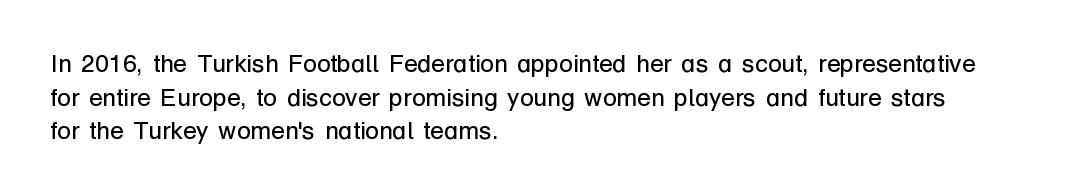
The image shows 25 px text type, upright; set left-aligned, normal line spacing (1.35x), normal letter spacing, not underlined.
